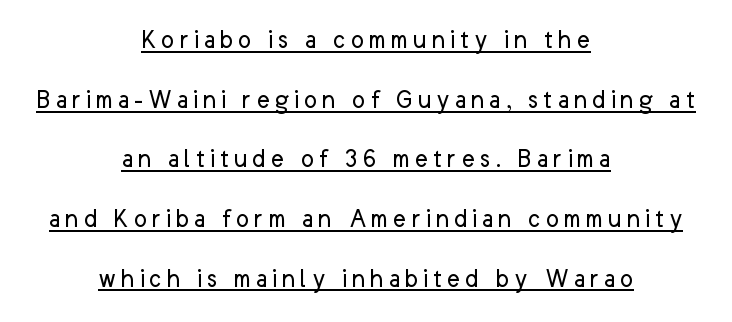
Q: Is the text bold? A: No.
Q: Is the text italic (slanted)? A: No, it is upright.
Q: Is the typeface a serif or a sans-serif typeface? A: Sans-serif.
Q: Is the text underlined? A: Yes.
Q: How is the paragraph aligned? A: Centered.
Q: Is the spacing between lines tight, normal or loose? A: Loose.
Q: Width (condensed, normal, or wide)? A: Normal.
Q: Stroke contrast? A: Low.
Q: x-height? A: Medium.
Q: Monospaced? A: No.
